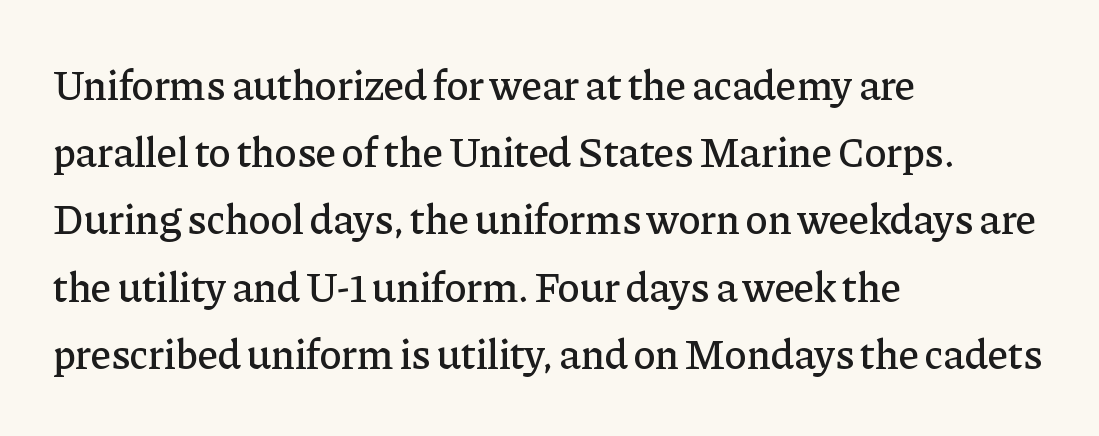
Q: Is the text italic (slanted)? A: No, it is upright.
Q: Is the typeface a serif or a sans-serif typeface? A: Serif.
Q: Is the text underlined? A: No.
Q: How is the paragraph aligned? A: Left-aligned.
Q: Is the spacing between letters normal or unusually wide? A: Normal.
Q: Is the spacing between lines tight, normal or loose? A: Normal.
Q: Width (condensed, normal, or wide)? A: Normal.
Q: Stroke contrast? A: Low.
Q: x-height? A: Medium.
Q: Monospaced? A: No.
